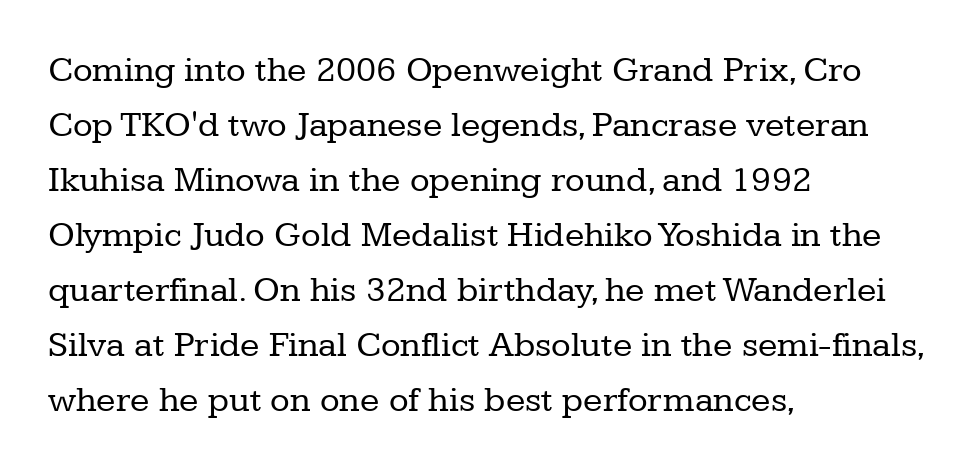
Q: Is the text bold? A: No.
Q: Is the text italic (slanted)? A: No, it is upright.
Q: Is the typeface a serif or a sans-serif typeface? A: Serif.
Q: Is the text underlined? A: No.
Q: How is the paragraph aligned? A: Left-aligned.
Q: Is the spacing between letters normal or unusually wide? A: Normal.
Q: Is the spacing between lines tight, normal or loose? A: Normal.
Q: Width (condensed, normal, or wide)? A: Normal.
Q: Stroke contrast? A: Low.
Q: x-height? A: Medium.
Q: Monospaced? A: No.
